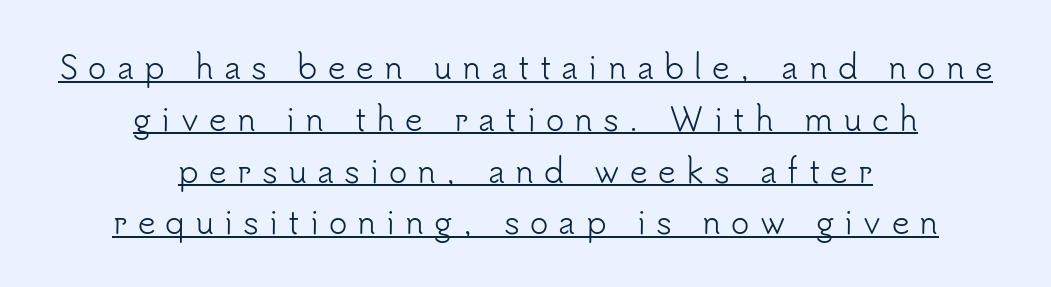
{"serif": "no", "italic": "no", "bold": "no", "weight": "light", "width": "normal", "stroke_contrast": "low", "x_height": "small", "monospaced": "no", "underline": "yes", "align": "center", "line_spacing": "normal", "line_spacing_ratio": 1.67, "letter_spacing": "wide", "letter_spacing_em": 0.33, "glyph_px": 31}
